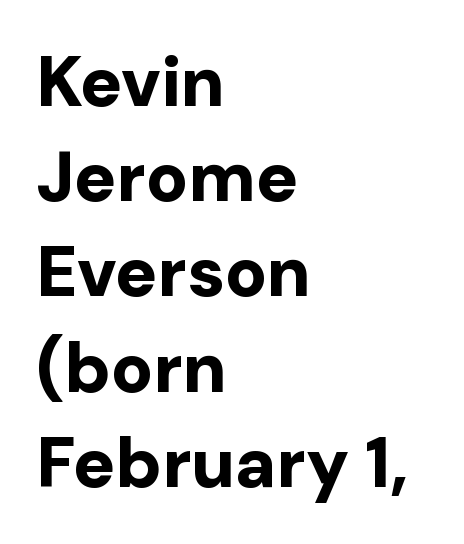
Is this a fixed-width face? No — the glyphs have proportional, varying widths. I'd call this a sans setting — the letters go barefoot. Quick note: underline off. Style check: upright. Summary of vertical rhythm: regular, with standard interline spacing.
